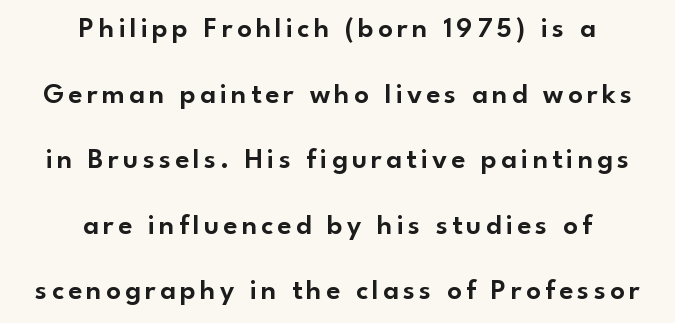
The image shows 29 px sans-serif type, upright; set centered, loose line spacing (2.26x), not underlined; low stroke contrast and a small x-height.
